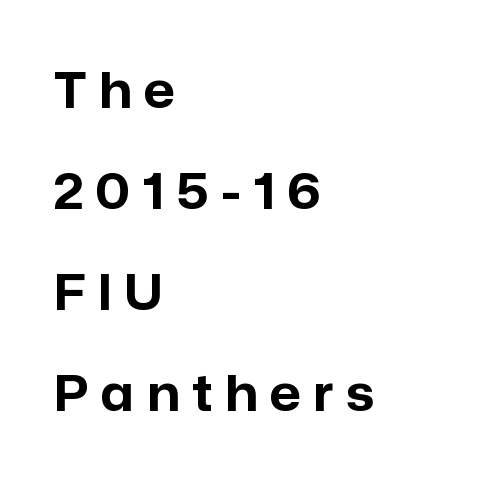
Q: Is the text bold? A: Yes.
Q: Is the text italic (slanted)? A: No, it is upright.
Q: Is the typeface a serif or a sans-serif typeface? A: Sans-serif.
Q: Is the text underlined? A: No.
Q: How is the paragraph aligned? A: Left-aligned.
Q: Is the spacing between letters normal or unusually wide? A: Unusually wide.
Q: Is the spacing between lines tight, normal or loose? A: Loose.
Q: Width (condensed, normal, or wide)? A: Normal.
Q: Stroke contrast? A: Low.
Q: x-height? A: Medium.
Q: Monospaced? A: No.
